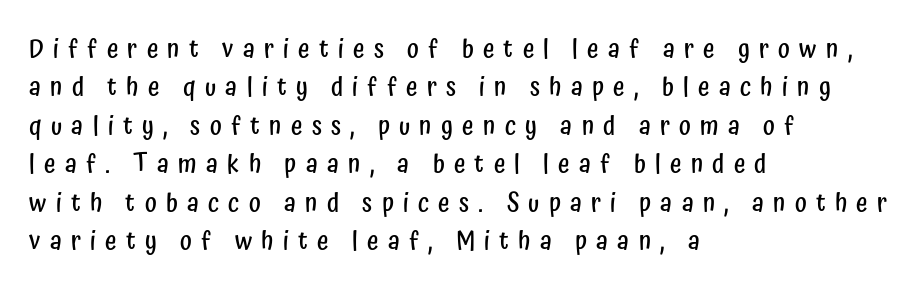
Typesetter's note: demi weight, one step under bold. A typesetter would call this heavily tracked-out type. Which margin do the lines hug? The left one — the right edge is uneven. One glance says typical: line gaps are just what's usual.
